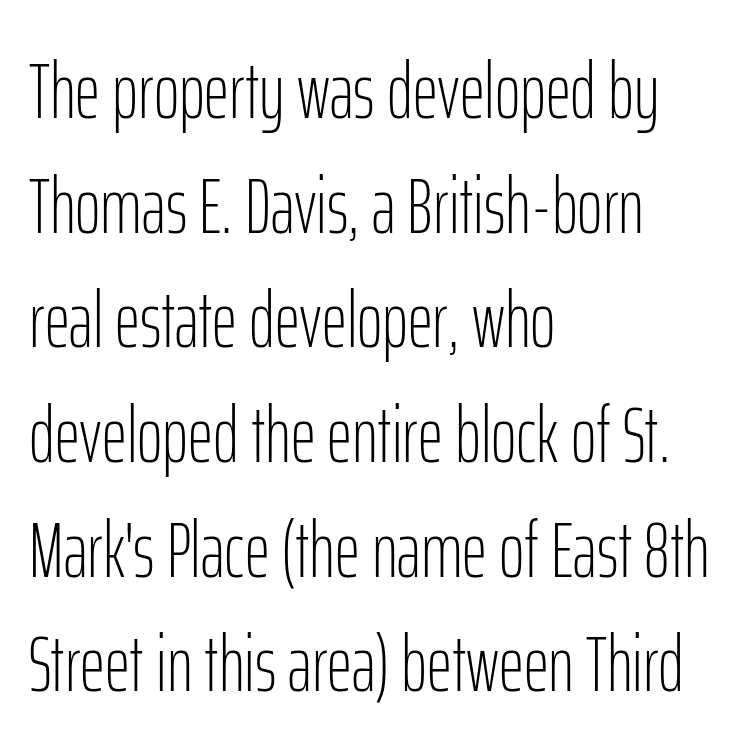
The image shows 78 px light, condensed sans-serif type, upright; set left-aligned, normal line spacing (1.47x), normal letter spacing, not underlined; low stroke contrast and a medium x-height.
